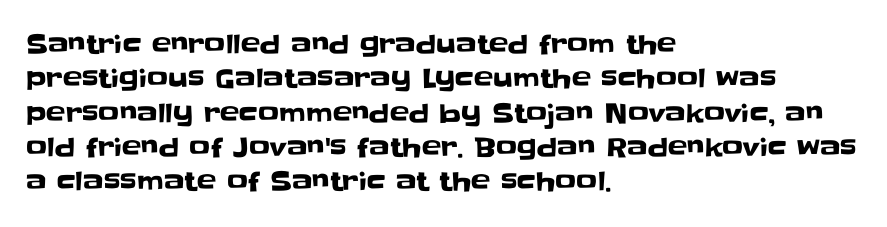
Q: Is the text italic (slanted)? A: No, it is upright.
Q: Is the text underlined? A: No.
Q: How is the paragraph aligned? A: Left-aligned.
Q: Is the spacing between letters normal or unusually wide? A: Normal.
Q: Is the spacing between lines tight, normal or loose? A: Normal.
